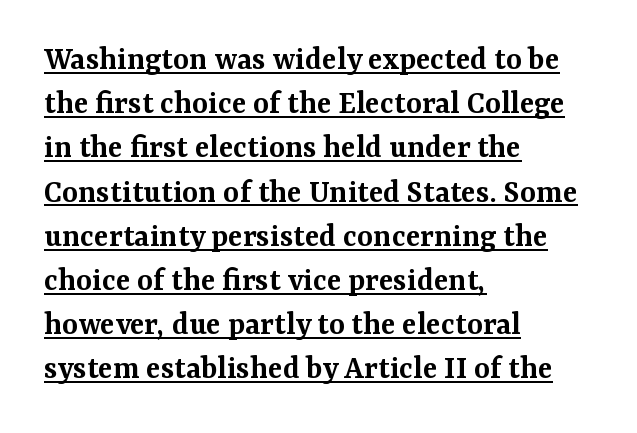
The paragraph shown leans on its left margin. Students, observe: this is what conventionally led text looks like. A typesetter would call this zero additional tracking. As a designer I'd log this as weight 600, semibold. The designer went with a serif here, giving each stem small feet. Nope, not italic — everything's standing straight.
